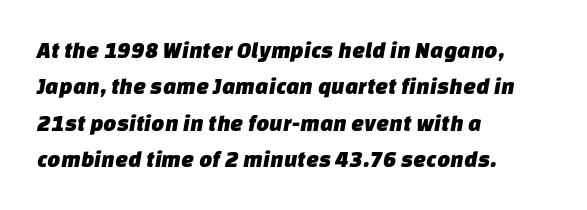
{"underline": "no", "align": "left", "line_spacing": "normal", "line_spacing_ratio": 1.58, "letter_spacing": "normal", "letter_spacing_em": 0.0, "glyph_px": 23}
